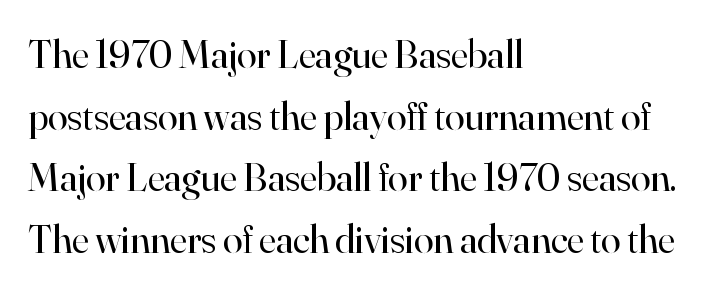
Q: Is the text bold? A: No.
Q: Is the text italic (slanted)? A: No, it is upright.
Q: Is the typeface a serif or a sans-serif typeface? A: Serif.
Q: Is the text underlined? A: No.
Q: How is the paragraph aligned? A: Left-aligned.
Q: Is the spacing between letters normal or unusually wide? A: Normal.
Q: Is the spacing between lines tight, normal or loose? A: Normal.
Q: Width (condensed, normal, or wide)? A: Normal.
Q: Stroke contrast? A: High.
Q: x-height? A: Small.
Q: Monospaced? A: No.
